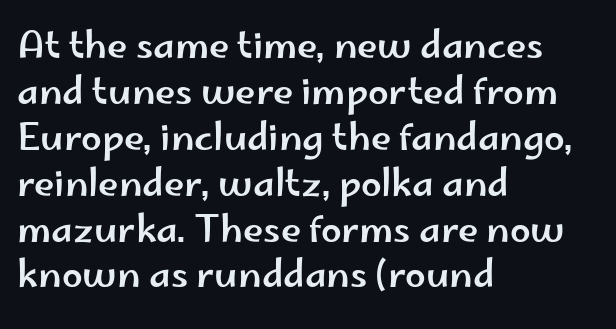
The typeface chosen for these lines omits serifs. When letters stand straight like this, we call the style roman or upright. Words appear dense and cohesive because spacing is normal. Each row of text sits above clean, open space.
